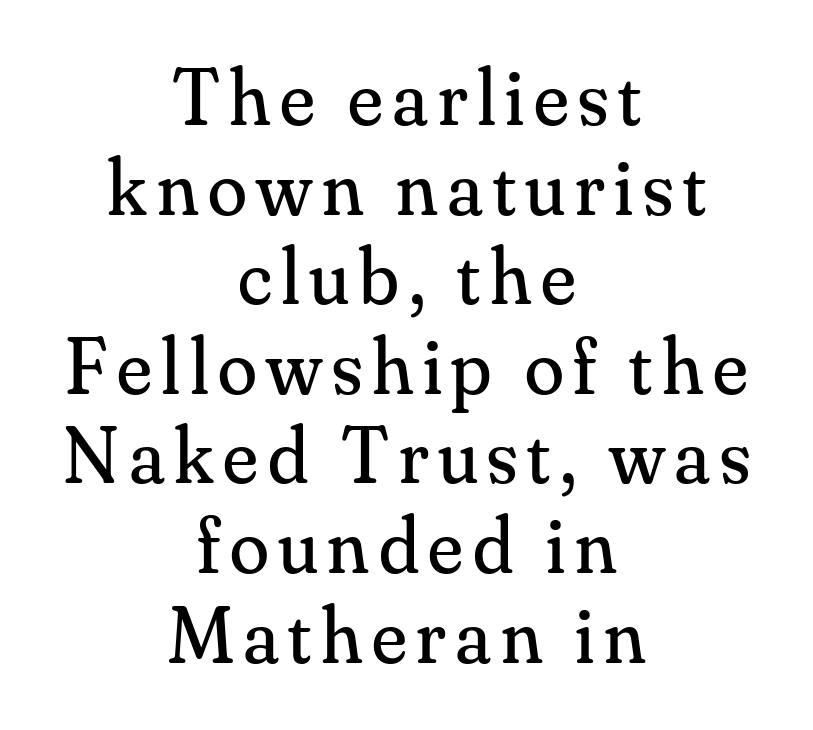
{"serif": "yes", "italic": "no", "bold": "no", "weight": "regular", "width": "normal", "stroke_contrast": "medium", "x_height": "small", "monospaced": "no", "underline": "no", "align": "center", "line_spacing": "tight", "line_spacing_ratio": 1.12, "glyph_px": 80}
